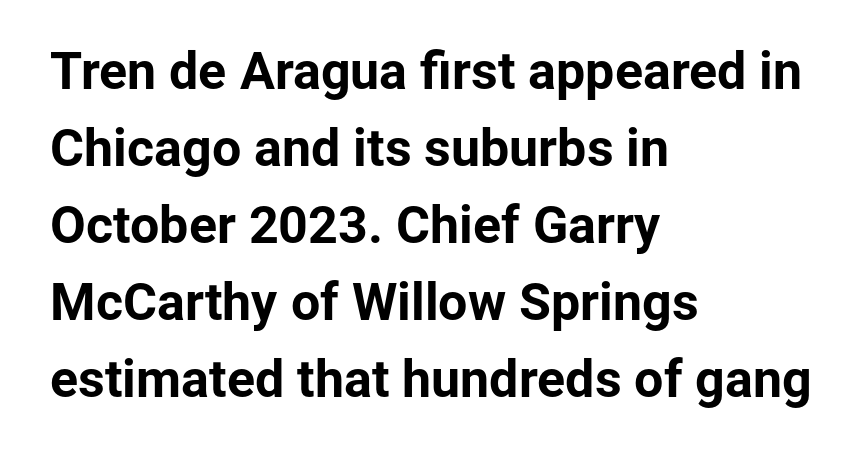
{"serif": "no", "italic": "no", "bold": "yes", "weight": "bold", "width": "normal", "stroke_contrast": "low", "x_height": "medium", "monospaced": "no", "underline": "no", "align": "left", "line_spacing": "normal", "line_spacing_ratio": 1.48, "letter_spacing": "normal", "letter_spacing_em": 0.0, "glyph_px": 52}
